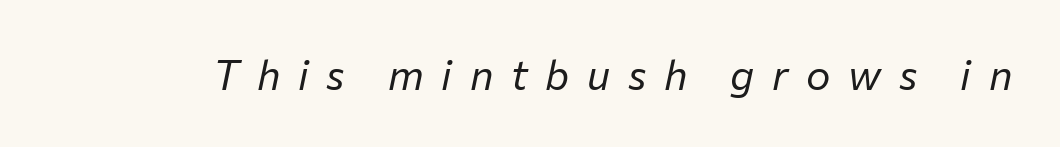
The image shows 41 px regular-weight type, italic (leaning right); set unusually wide letter spacing (+0.43 em), not underlined; low stroke contrast and a medium x-height.
